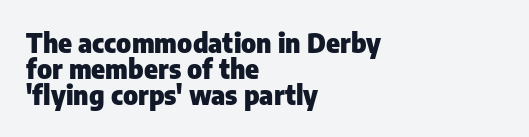
Q: Is the text bold? A: Yes.
Q: Is the text italic (slanted)? A: No, it is upright.
Q: Is the text underlined? A: No.
Q: How is the paragraph aligned? A: Left-aligned.
Q: Is the spacing between letters normal or unusually wide? A: Normal.
Q: Is the spacing between lines tight, normal or loose? A: Tight.
